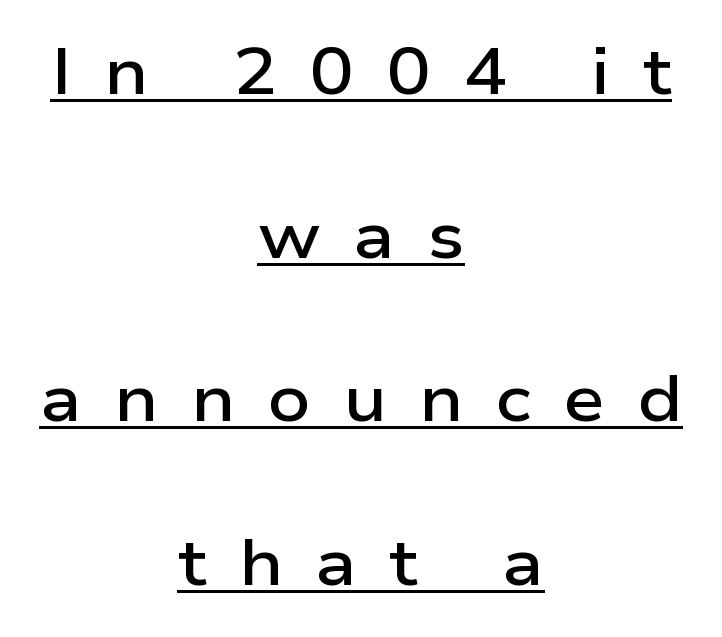
The typeface chosen for these lines omits serifs. The typesetter chose a symmetrical, centered arrangement here. Underlining? Definitely there. The designer dialed line spacing up above the default. Unlike italic type, these characters show no tilt at all. Each letter keeps its own natural width here, so spacing adapts to shape.
